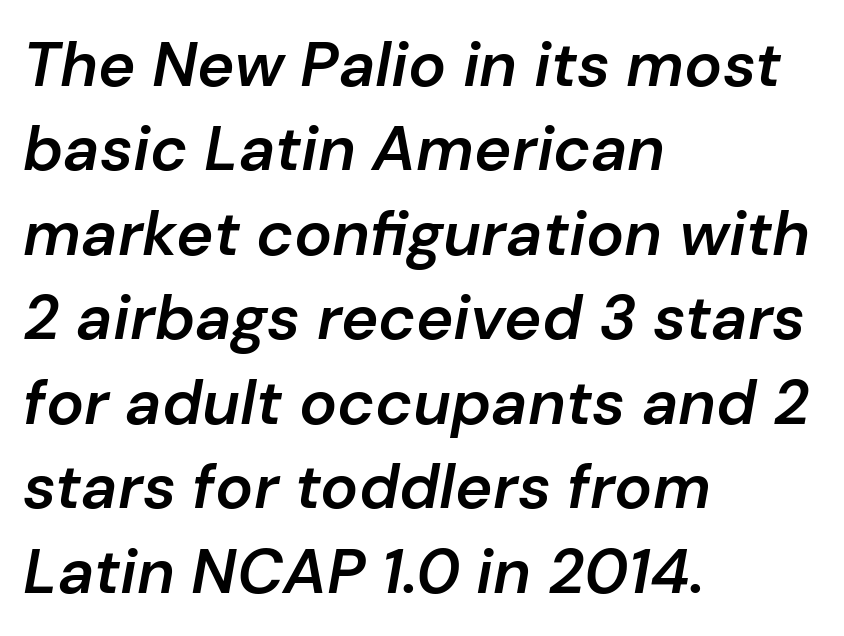
Look at the tracking — it's just the regular setting, nothing added. The strokes are fattened partway — semibold, not bold. Slant detected: the letters are inclined. Successive baselines arrive at the customary interval. These lines are rendered in a variable-pitch font.
